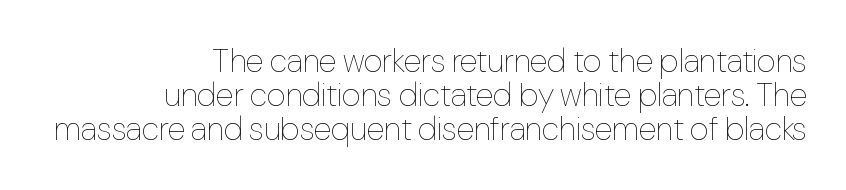
Q: Is the text bold? A: No.
Q: Is the text italic (slanted)? A: No, it is upright.
Q: Is the text underlined? A: No.
Q: How is the paragraph aligned? A: Right-aligned.
Q: Is the spacing between letters normal or unusually wide? A: Normal.
Q: Is the spacing between lines tight, normal or loose? A: Tight.
Q: Width (condensed, normal, or wide)? A: Condensed.
Q: Stroke contrast? A: Low.
Q: x-height? A: Medium.
Q: Monospaced? A: No.
